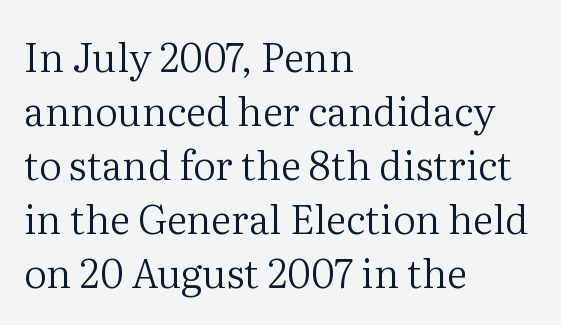
{"serif": "yes", "italic": "no", "bold": "no", "weight": "regular", "width": "normal", "stroke_contrast": "medium", "x_height": "medium", "monospaced": "no", "underline": "no", "align": "left", "line_spacing": "normal", "line_spacing_ratio": 1.35, "letter_spacing": "normal", "letter_spacing_em": 0.0, "glyph_px": 40}
